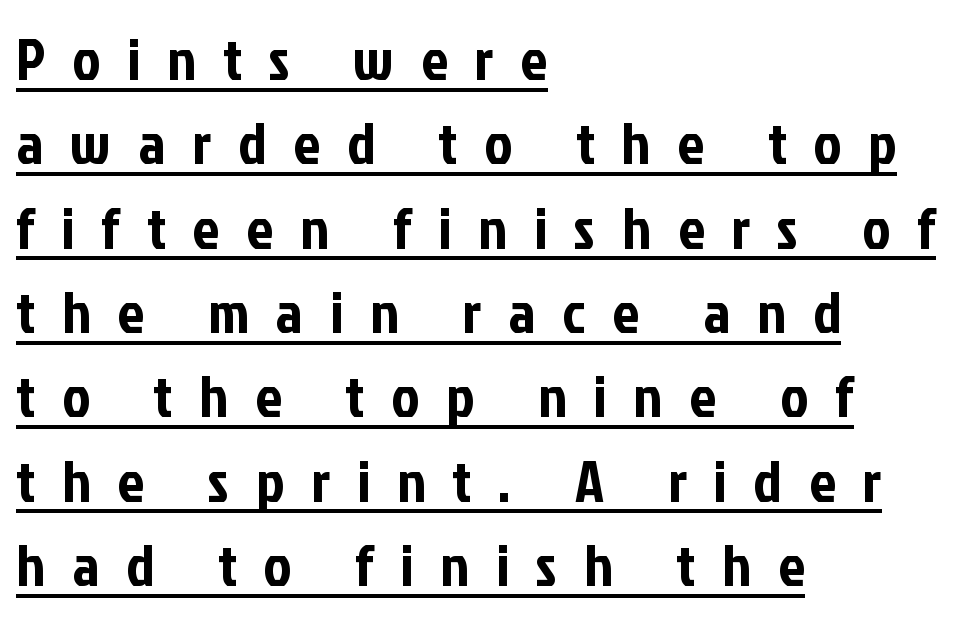
Q: Is the text italic (slanted)? A: No, it is upright.
Q: Is the typeface a serif or a sans-serif typeface? A: Sans-serif.
Q: Is the text underlined? A: Yes.
Q: How is the paragraph aligned? A: Left-aligned.
Q: Is the spacing between letters normal or unusually wide? A: Unusually wide.
Q: Is the spacing between lines tight, normal or loose? A: Normal.
Q: Width (condensed, normal, or wide)? A: Condensed.
Q: Stroke contrast? A: Low.
Q: x-height? A: Medium.
Q: Monospaced? A: No.
